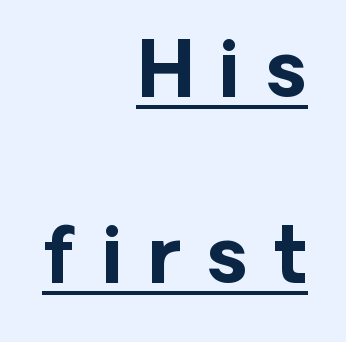
The typography opts for an upright posture over an oblique one. Inter-character spacing is expanded well beyond the font's built-in metrics. The lines are quadded right. Varying glyph widths throughout — classic text-font behaviour. Serifs: no, the terminals of the letterforms are clean.
